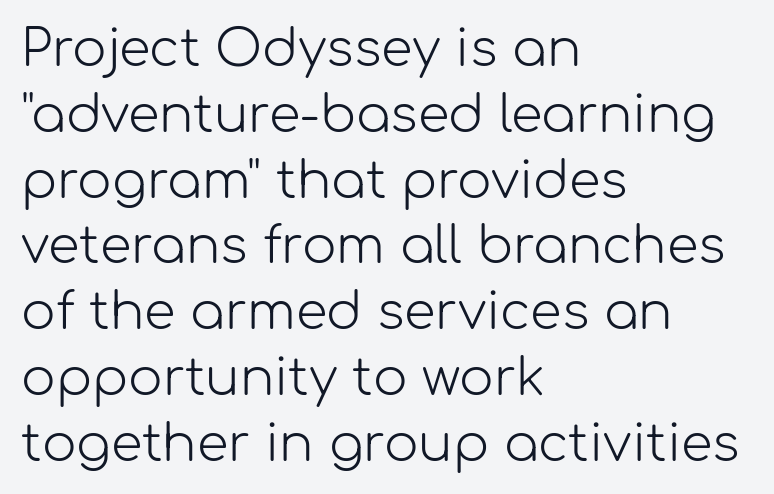
Q: Is the text bold? A: No.
Q: Is the text italic (slanted)? A: No, it is upright.
Q: Is the typeface a serif or a sans-serif typeface? A: Sans-serif.
Q: Is the text underlined? A: No.
Q: How is the paragraph aligned? A: Left-aligned.
Q: Is the spacing between letters normal or unusually wide? A: Normal.
Q: Is the spacing between lines tight, normal or loose? A: Normal.
Q: Width (condensed, normal, or wide)? A: Normal.
Q: Stroke contrast? A: Low.
Q: x-height? A: Medium.
Q: Monospaced? A: No.
